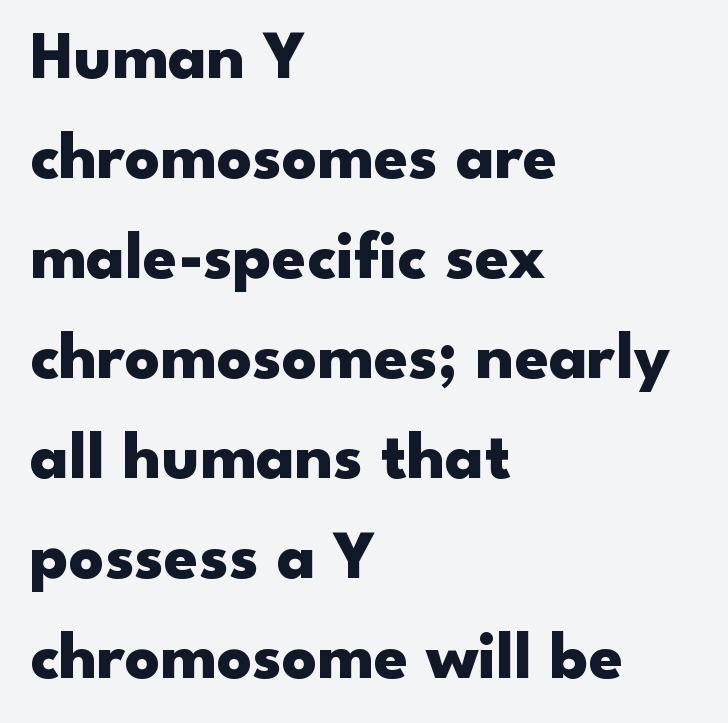
No italicization has been applied; the sample stays upright. Normally led — the rows are evenly, conventionally spaced. Caption: bold face, heavy strokes. Clear beneath every line of the passage. Is the block centered? No — it sits flush against the left margin. Spacing verdict: proportional, widths tailored to each character.
